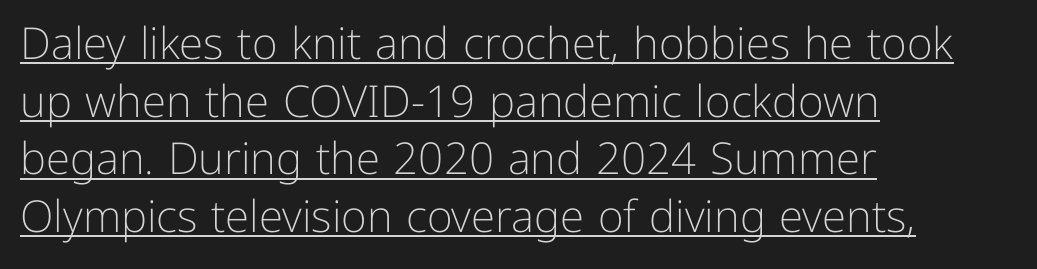
{"serif": "no", "italic": "no", "bold": "no", "weight": "light", "width": "normal", "stroke_contrast": "low", "x_height": "medium", "monospaced": "no", "underline": "yes", "align": "left", "line_spacing": "normal", "line_spacing_ratio": 1.31, "letter_spacing": "normal", "letter_spacing_em": 0.0, "glyph_px": 44}
